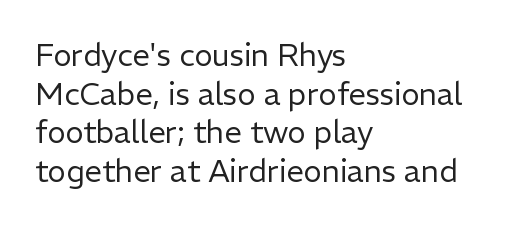
Q: Is the text bold? A: No.
Q: Is the text italic (slanted)? A: No, it is upright.
Q: Is the typeface a serif or a sans-serif typeface? A: Sans-serif.
Q: Is the text underlined? A: No.
Q: How is the paragraph aligned? A: Left-aligned.
Q: Is the spacing between letters normal or unusually wide? A: Normal.
Q: Is the spacing between lines tight, normal or loose? A: Normal.
Q: Width (condensed, normal, or wide)? A: Normal.
Q: Stroke contrast? A: Low.
Q: x-height? A: Medium.
Q: Monospaced? A: No.
